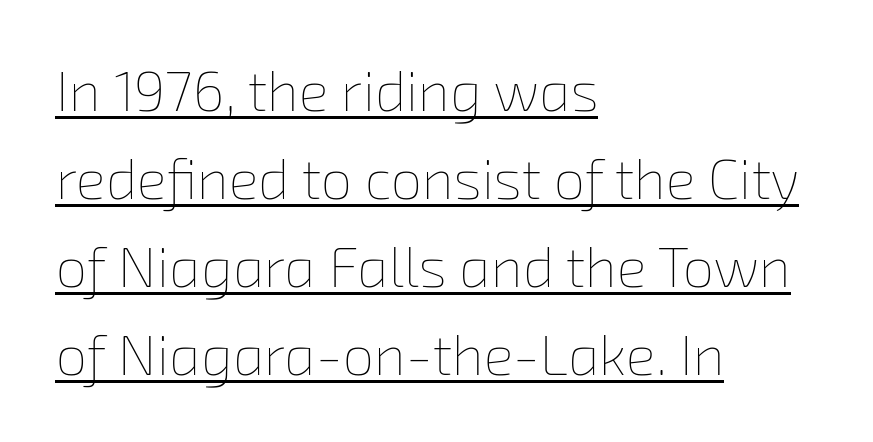
The rendering uses natural spacing where letterforms have individual widths. Normally led — the rows are evenly, conventionally spaced. How are the letters spaced? Ordinarily, with no added tracking. Short and long lines alike share a common starting point at left.
